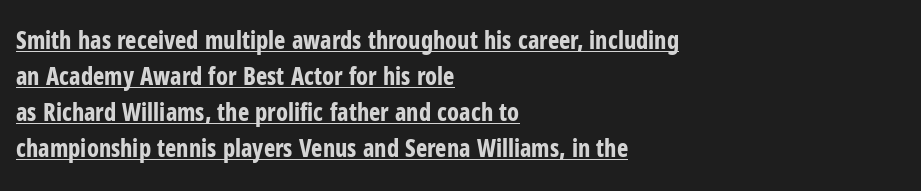
{"italic": "no", "bold": "yes", "underline": "yes", "align": "left", "line_spacing": "normal", "line_spacing_ratio": 1.5, "letter_spacing": "normal", "letter_spacing_em": 0.0, "glyph_px": 24}
